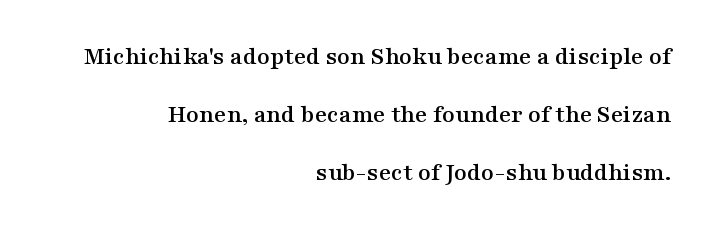
The image shows 26 px text type, upright; set right-aligned, loose line spacing (2.24x), normal letter spacing, not underlined.
